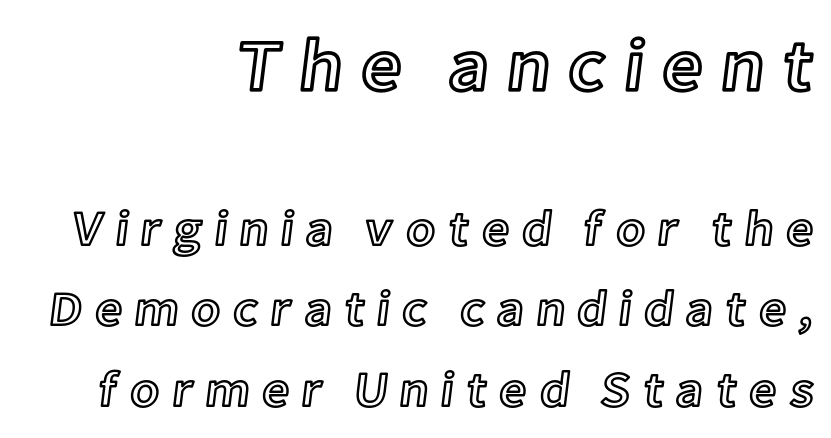
The image shows 73 px text type; set right-aligned, normal line spacing (1.64x), unusually wide letter spacing (+0.23 em), not underlined; the first (top) block is 1.49x larger; a medium x-height.
